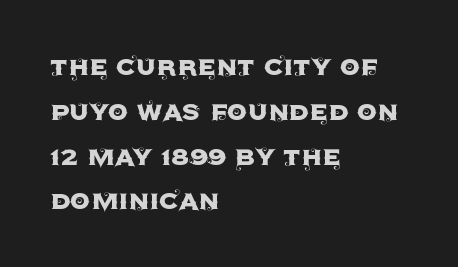
Q: Is the text italic (slanted)? A: No, it is upright.
Q: Is the typeface a serif or a sans-serif typeface? A: Sans-serif.
Q: Is the text underlined? A: No.
Q: How is the paragraph aligned? A: Left-aligned.
Q: Is the spacing between letters normal or unusually wide? A: Normal.
Q: Is the spacing between lines tight, normal or loose? A: Normal.
Q: Width (condensed, normal, or wide)? A: Normal.
Q: x-height? A: Large.
Q: Monospaced? A: No.
